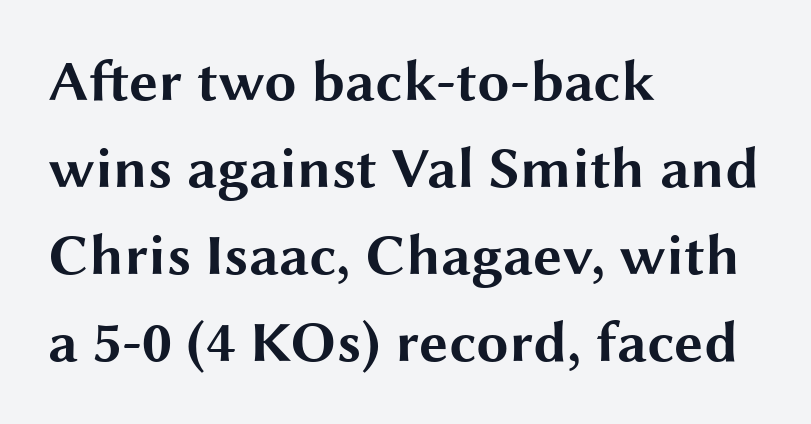
Q: Is the text bold? A: Yes.
Q: Is the text italic (slanted)? A: No, it is upright.
Q: Is the typeface a serif or a sans-serif typeface? A: Sans-serif.
Q: Is the text underlined? A: No.
Q: How is the paragraph aligned? A: Left-aligned.
Q: Is the spacing between letters normal or unusually wide? A: Normal.
Q: Is the spacing between lines tight, normal or loose? A: Normal.
Q: Width (condensed, normal, or wide)? A: Wide.
Q: Stroke contrast? A: Medium.
Q: x-height? A: Medium.
Q: Monospaced? A: No.
